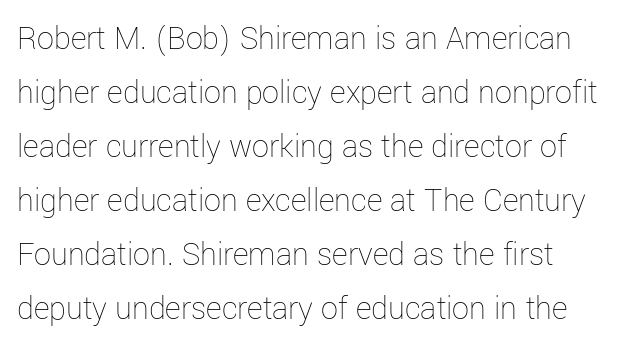
The image shows 34 px thin type, upright; set left-aligned, normal line spacing (1.59x), normal letter spacing, not underlined; low stroke contrast and a medium x-height.
